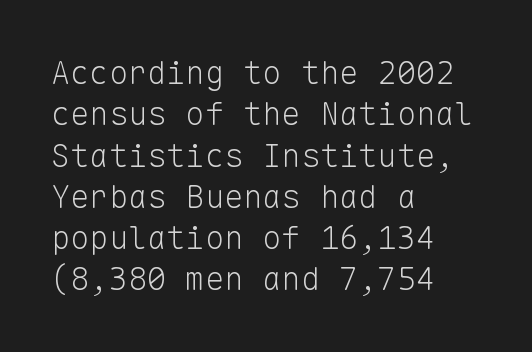
The image shows 32 px light sans-serif type, upright, monospaced; set left-aligned, normal line spacing (1.29x), normal letter spacing, not underlined; low stroke contrast and a medium x-height.
